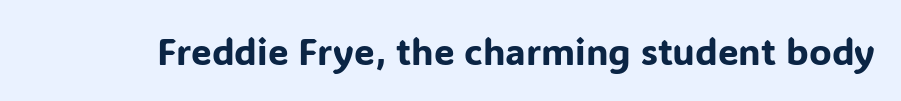
The image shows 37 px sans-serif type, upright; set normal letter spacing, not underlined; low stroke contrast and a medium x-height.
